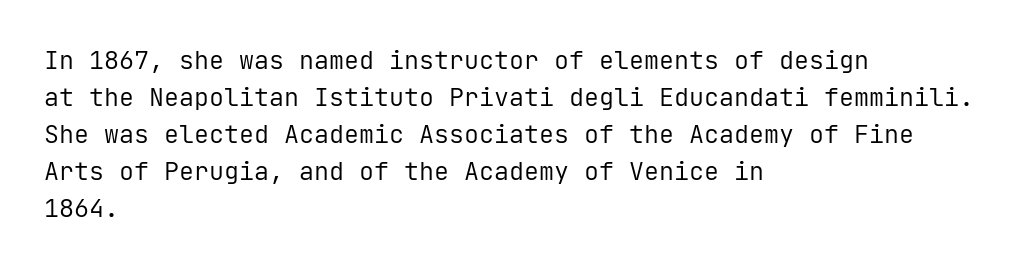
{"italic": "no", "bold": "no", "underline": "no", "align": "left", "line_spacing": "normal", "line_spacing_ratio": 1.48, "letter_spacing": "normal", "letter_spacing_em": 0.0, "glyph_px": 25}
